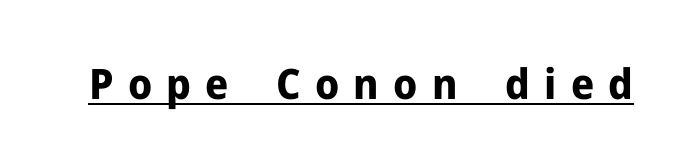
Q: Is the text bold? A: Yes.
Q: Is the text italic (slanted)? A: No, it is upright.
Q: Is the typeface a serif or a sans-serif typeface? A: Sans-serif.
Q: Is the text underlined? A: Yes.
Q: Is the spacing between letters normal or unusually wide? A: Unusually wide.
Q: Width (condensed, normal, or wide)? A: Normal.
Q: Stroke contrast? A: Low.
Q: x-height? A: Medium.
Q: Monospaced? A: No.
